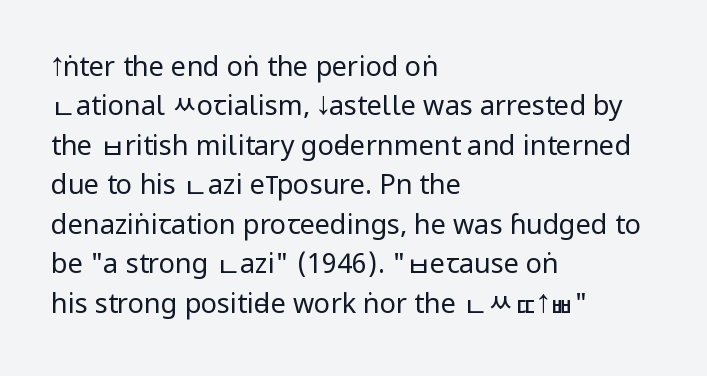
{"italic": "no", "bold": "no", "underline": "no", "align": "left", "line_spacing": "normal", "line_spacing_ratio": 1.46, "letter_spacing": "normal", "letter_spacing_em": 0.0, "glyph_px": 27}
